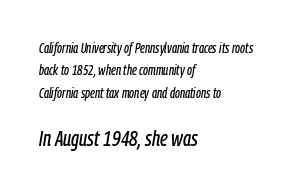
Q: Is the text italic (slanted)? A: Yes, it leans right by about 9 degrees.
Q: Is the text underlined? A: No.
Q: How is the paragraph aligned? A: Left-aligned.
Q: Is the spacing between letters normal or unusually wide? A: Normal.
Q: Is the spacing between lines tight, normal or loose? A: Normal.
Q: Which block of text is set in a larger size, the first (top) or the second (bottom)? A: The second (bottom) one.
